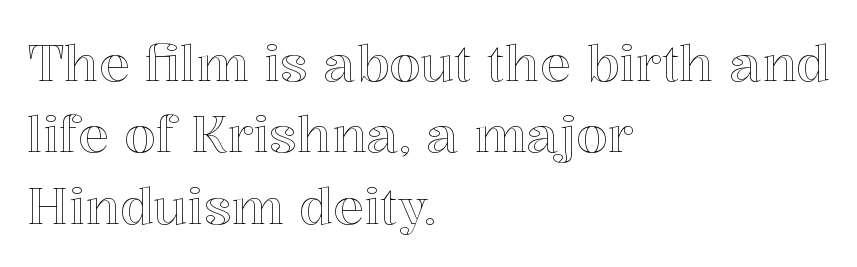
The strip under each line holds only bare page. If you drew a line through each stem, it would be perfectly vertical. The rendering uses a moderate line-height, typical for paragraphs. These lines stack with their left ends in a neat column.
